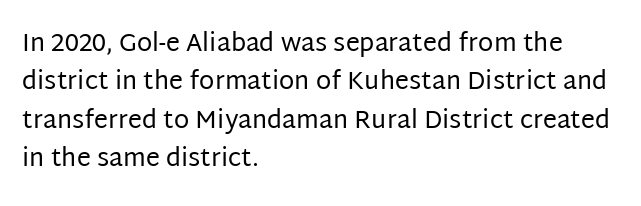
{"italic": "no", "bold": "no", "underline": "no", "align": "left", "line_spacing": "normal", "line_spacing_ratio": 1.54, "letter_spacing": "normal", "letter_spacing_em": 0.0, "glyph_px": 25}
